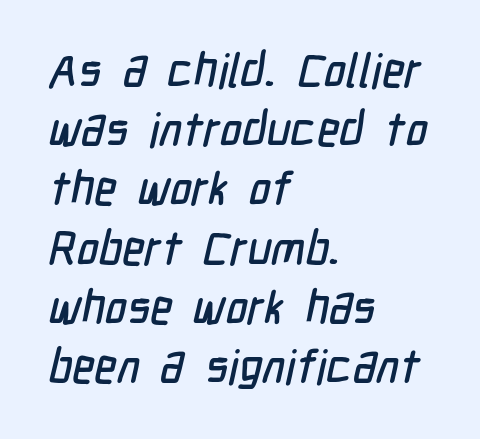
Typeset ragged right — the left edge is the straight one. The vertical gap from one line to the next is medium. These lines are rendered in a variable-pitch font. Decoration check: the copy has no underline. Spacing between characters is what you'd get straight out of the box.
